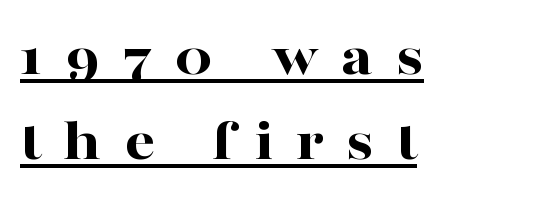
Q: Is the text bold? A: Yes.
Q: Is the text italic (slanted)? A: No, it is upright.
Q: Is the typeface a serif or a sans-serif typeface? A: Serif.
Q: Is the text underlined? A: Yes.
Q: How is the paragraph aligned? A: Left-aligned.
Q: Is the spacing between letters normal or unusually wide? A: Unusually wide.
Q: Is the spacing between lines tight, normal or loose? A: Normal.
Q: Width (condensed, normal, or wide)? A: Wide.
Q: Stroke contrast? A: High.
Q: x-height? A: Medium.
Q: Monospaced? A: No.
